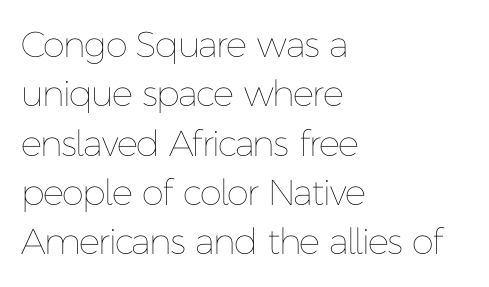
Summary of weight: not heavy and not bold. Vertically, the passage feels balanced, rows spaced as you'd expect. A roman cut, with each character standing at attention. Honestly, the letter spacing is just normal — you wouldn't notice it. Note the varied advance widths — an 'i' is clearly narrower than an 'm'.
